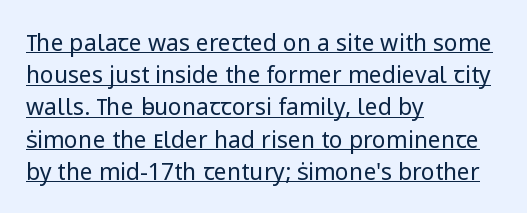
The image shows 23 px text type, upright; set left-aligned, normal line spacing (1.4x), normal letter spacing, underlined.
